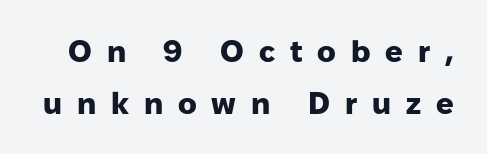
The image shows 31 px heavy sans-serif type, upright; set normal line spacing (1.67x), unusually wide letter spacing (+0.48 em), not underlined; low stroke contrast and a medium x-height.
